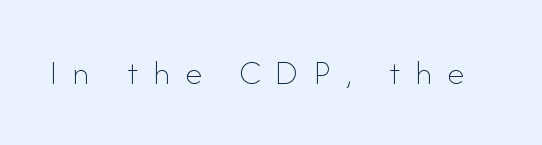
{"italic": "no", "bold": "no", "weight": "thin", "width": "normal", "stroke_contrast": "low", "x_height": "small", "monospaced": "no", "underline": "no", "letter_spacing": "wide", "letter_spacing_em": 0.43, "glyph_px": 35}
